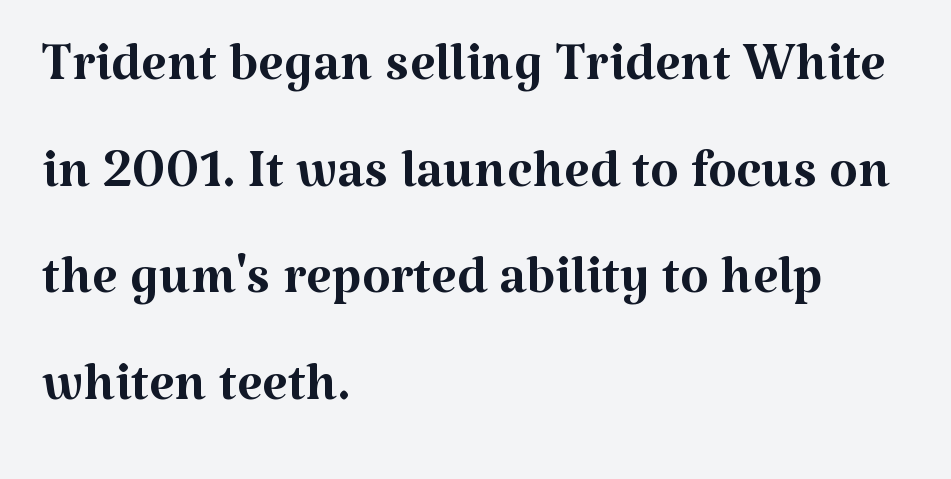
The weight tops out at a normal text grade. Reading down the column, the eye jumps a familiar distance to each next line. Italic? Not at all — the glyphs are vertical. The letters advance in unequal steps, a hallmark of proportional type. The paragraph shown leans on its left margin.
